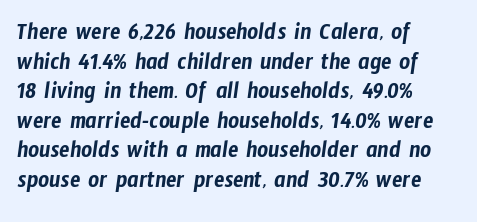
The image shows 24 px text type; set left-aligned, line spacing 1.23x, normal letter spacing, not underlined.
